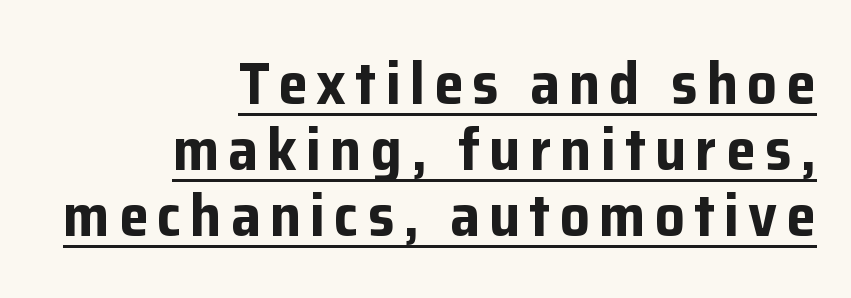
{"serif": "no", "italic": "no", "bold": "yes", "weight": "bold", "width": "normal", "stroke_contrast": "low", "x_height": "medium", "monospaced": "no", "underline": "yes", "align": "right", "line_spacing": "tight", "line_spacing_ratio": 1.1, "glyph_px": 60}
